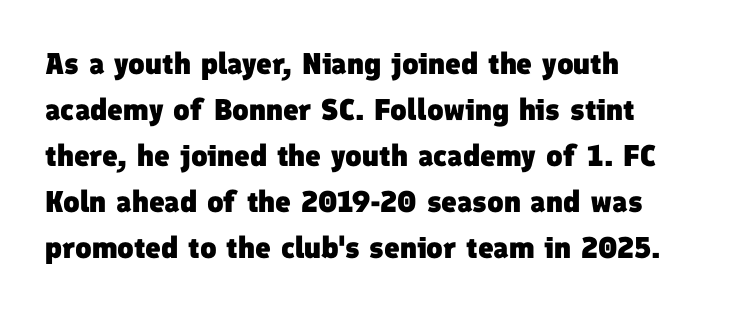
The paragraph has a hard left edge and a soft right edge. Underlining? Definitely not there. Do the characters align in a grid? No, the font is proportional. Glyph-to-glyph distance matches everyday printed text. No feet cap the strokes, marking this as sans-serif type.
